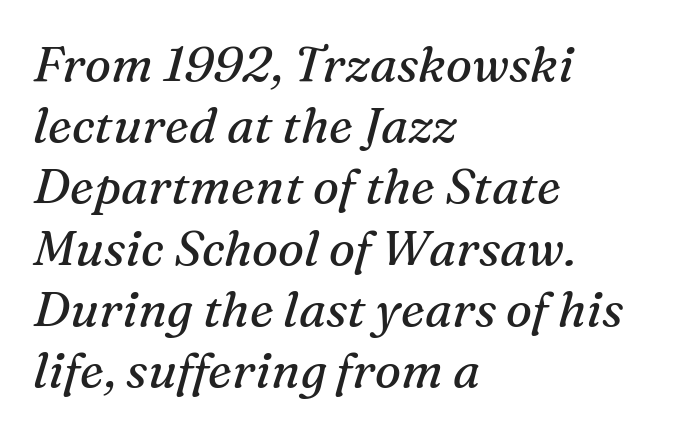
The image shows 49 px regular-weight serif type, italic (leaning right); set left-aligned, normal line spacing (1.25x), normal letter spacing, not underlined; medium stroke contrast and a medium x-height.
